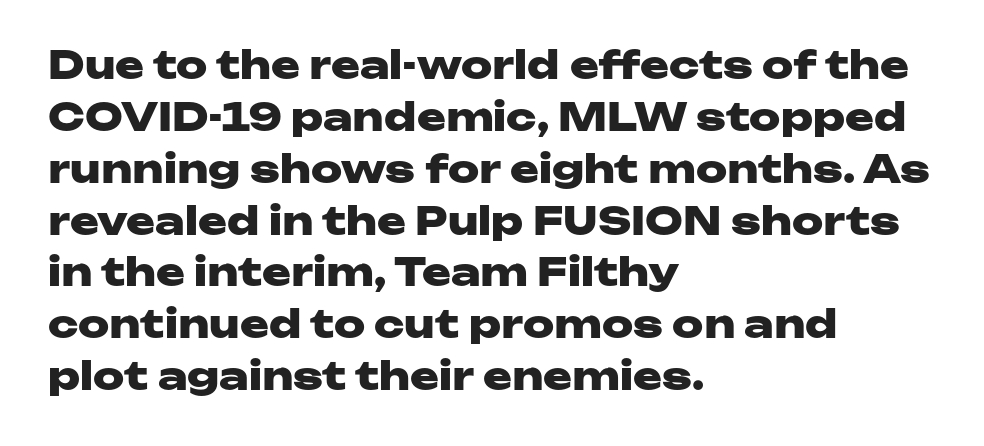
The image shows 39 px heavy, wide sans-serif type, upright; set left-aligned, normal line spacing (1.33x), normal letter spacing, not underlined; low stroke contrast and a medium x-height.
